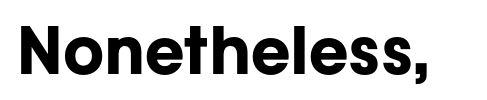
Q: Is the text bold? A: Yes.
Q: Is the text italic (slanted)? A: No, it is upright.
Q: Is the typeface a serif or a sans-serif typeface? A: Sans-serif.
Q: Is the text underlined? A: No.
Q: Is the spacing between letters normal or unusually wide? A: Normal.
Q: Width (condensed, normal, or wide)? A: Normal.
Q: Stroke contrast? A: Low.
Q: x-height? A: Medium.
Q: Monospaced? A: No.
